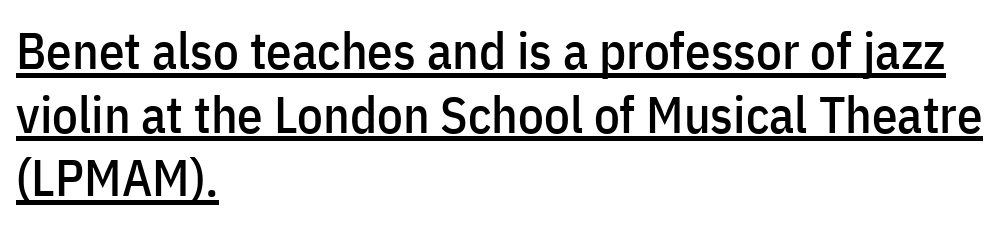
The image shows 51 px condensed sans-serif type, upright; set left-aligned, normal line spacing (1.25x), normal letter spacing, underlined; low stroke contrast and a medium x-height.
